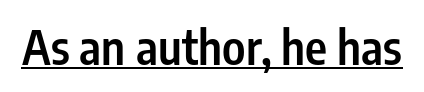
Q: Is the text bold? A: Semi-bold.
Q: Is the text italic (slanted)? A: No, it is upright.
Q: Is the typeface a serif or a sans-serif typeface? A: Sans-serif.
Q: Is the text underlined? A: Yes.
Q: Is the spacing between letters normal or unusually wide? A: Normal.
Q: Width (condensed, normal, or wide)? A: Condensed.
Q: Stroke contrast? A: Low.
Q: x-height? A: Medium.
Q: Monospaced? A: No.
